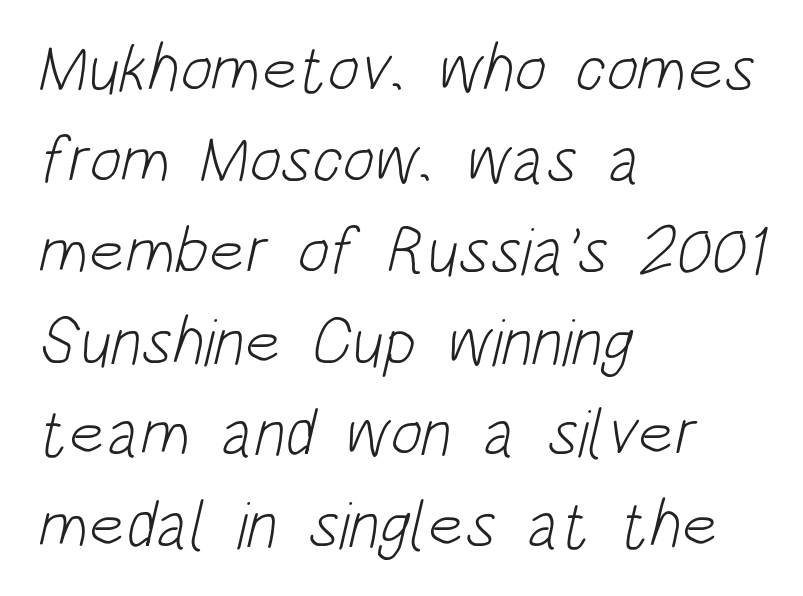
Q: Is the text bold? A: No.
Q: Is the typeface a serif or a sans-serif typeface? A: Sans-serif.
Q: Is the text underlined? A: No.
Q: How is the paragraph aligned? A: Left-aligned.
Q: Is the spacing between letters normal or unusually wide? A: Normal.
Q: Is the spacing between lines tight, normal or loose? A: Normal.
Q: Width (condensed, normal, or wide)? A: Condensed.
Q: Stroke contrast? A: Low.
Q: x-height? A: Large.
Q: Monospaced? A: No.
